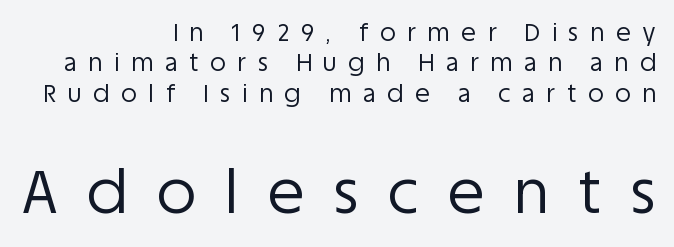
{"serif": "no", "italic": "no", "bold": "no", "weight": "regular", "width": "normal", "stroke_contrast": "low", "x_height": "large", "monospaced": "no", "underline": "no", "align": "right", "line_spacing": "normal", "line_spacing_ratio": 1.27, "letter_spacing": "wide", "letter_spacing_em": 0.49, "larger_block": "second", "size_ratio": 2.5, "glyph_px": 60}
